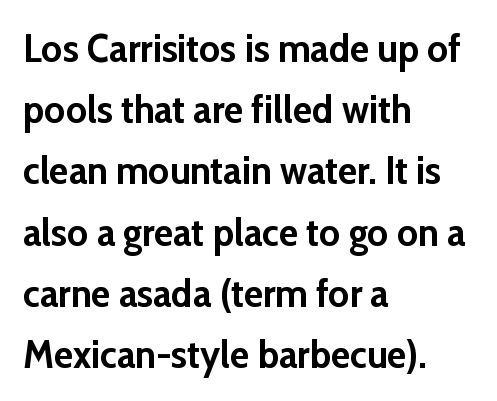
The image shows 40 px semibold sans-serif type, upright; set left-aligned, normal line spacing (1.53x), normal letter spacing, not underlined; low stroke contrast and a medium x-height.
